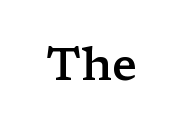
Q: Is the text bold? A: Semi-bold.
Q: Is the text italic (slanted)? A: No, it is upright.
Q: Is the typeface a serif or a sans-serif typeface? A: Serif.
Q: Is the text underlined? A: No.
Q: Is the spacing between letters normal or unusually wide? A: Normal.
Q: Width (condensed, normal, or wide)? A: Wide.
Q: Stroke contrast? A: Low.
Q: x-height? A: Medium.
Q: Monospaced? A: No.
